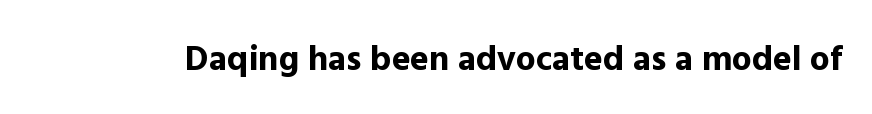
{"serif": "no", "italic": "no", "bold": "yes", "weight": "bold", "width": "normal", "x_height": "medium", "monospaced": "no", "underline": "no", "letter_spacing": "normal", "letter_spacing_em": 0.0, "glyph_px": 35}
